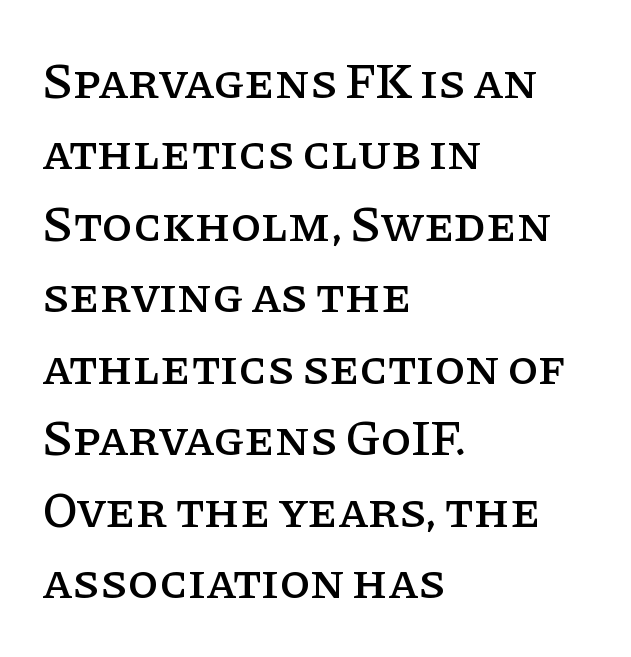
{"serif": "yes", "italic": "no", "width": "normal", "stroke_contrast": "low", "x_height": "large", "monospaced": "no", "underline": "no", "align": "left", "line_spacing": "normal", "line_spacing_ratio": 1.43, "letter_spacing": "normal", "letter_spacing_em": 0.0, "glyph_px": 50}
